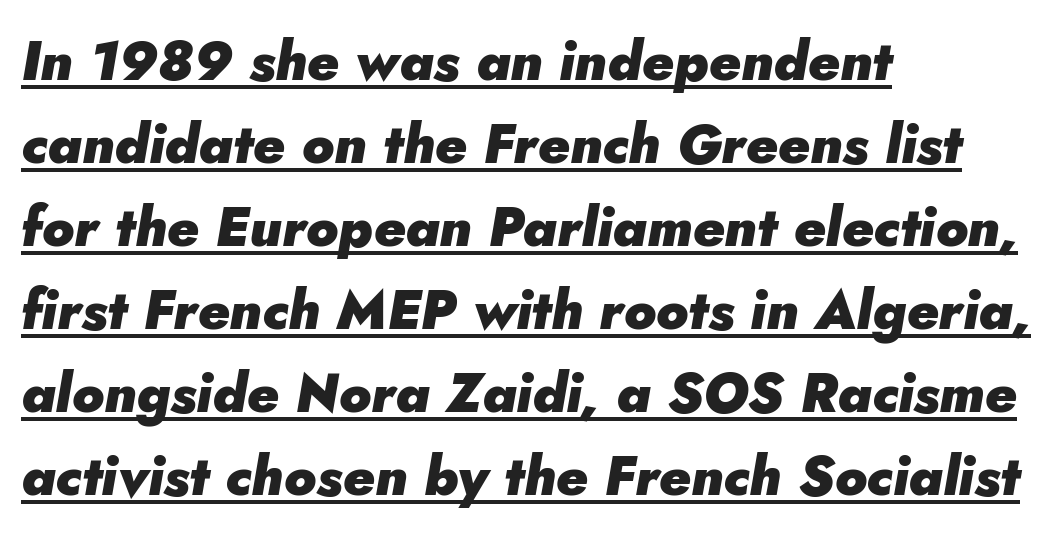
{"italic": "yes", "lean": "right", "slant_degrees": 5, "bold": "yes", "weight": "heavy", "width": "normal", "stroke_contrast": "low", "x_height": "small", "monospaced": "no", "underline": "yes", "align": "left", "line_spacing": "normal", "line_spacing_ratio": 1.51, "letter_spacing": "normal", "letter_spacing_em": 0.0, "glyph_px": 55}
